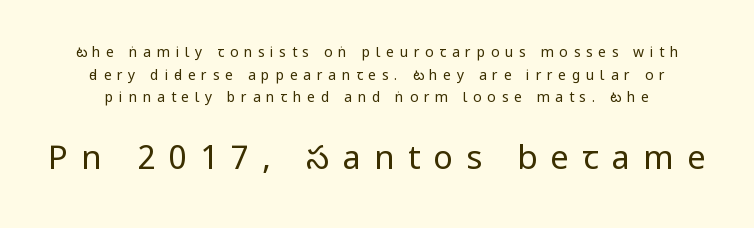
The image shows 33 px regular-weight, condensed sans-serif type, upright; set normal line spacing (1.62x), unusually wide letter spacing (+0.4 em), not underlined; the second (bottom) block is 2.36x larger; low stroke contrast and a large x-height.
